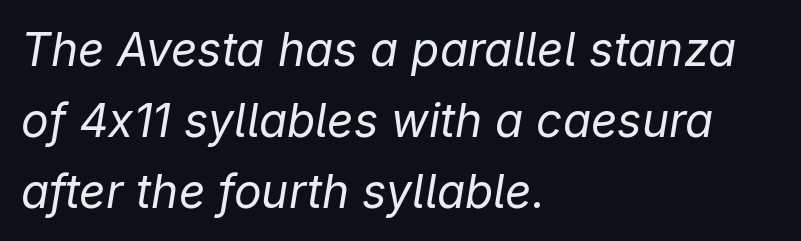
The image shows 46 px regular-weight type, italic (leaning right); set left-aligned, normal line spacing (1.54x), normal letter spacing, not underlined; low stroke contrast and a medium x-height.
